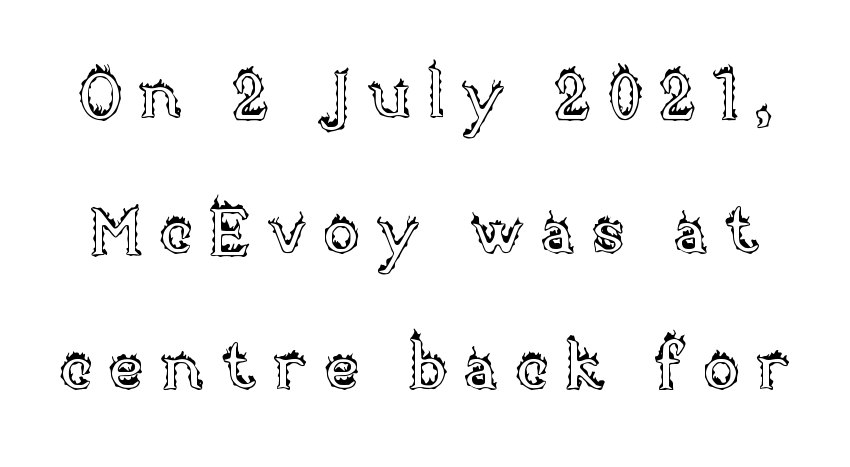
{"italic": "no", "width": "normal", "x_height": "large", "monospaced": "no", "underline": "no", "line_spacing": "loose", "line_spacing_ratio": 2.06, "letter_spacing": "wide", "letter_spacing_em": 0.25, "glyph_px": 66}
